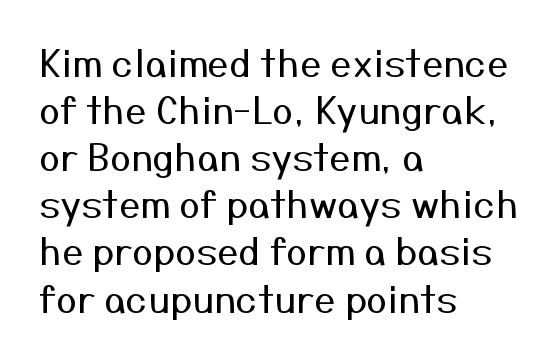
A clean baseline with only descenders dipping below it. The type sits square on the baseline with zero lean. The text was rendered using a sans face with plain stroke endings. The typesetting does not lean heavy: it is not bold. Here the designer chose a conventional face with non-uniform glyph widths. Default kerning and tracking; the words read as compact shapes.
